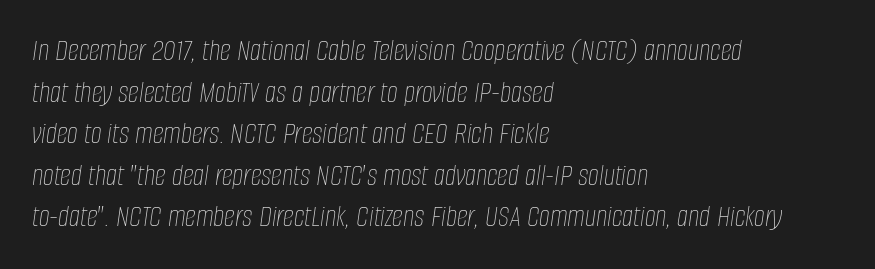
Q: Is the text bold? A: No.
Q: Is the text italic (slanted)? A: Yes, it leans right by about 8 degrees.
Q: Is the text underlined? A: No.
Q: How is the paragraph aligned? A: Left-aligned.
Q: Is the spacing between letters normal or unusually wide? A: Normal.
Q: Is the spacing between lines tight, normal or loose? A: Normal.
Q: Width (condensed, normal, or wide)? A: Condensed.
Q: Stroke contrast? A: Low.
Q: x-height? A: Large.
Q: Monospaced? A: No.
